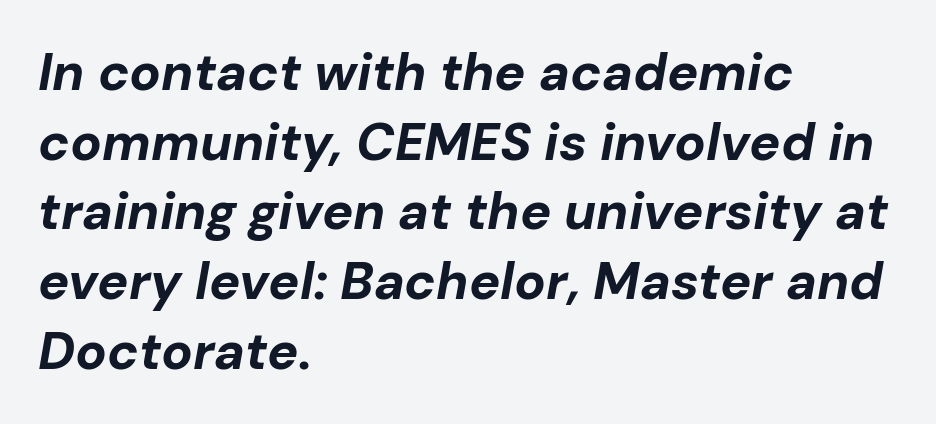
The image shows 52 px bold type, italic (leaning right); set left-aligned, normal line spacing (1.34x), normal letter spacing, not underlined; low stroke contrast and a medium x-height.
